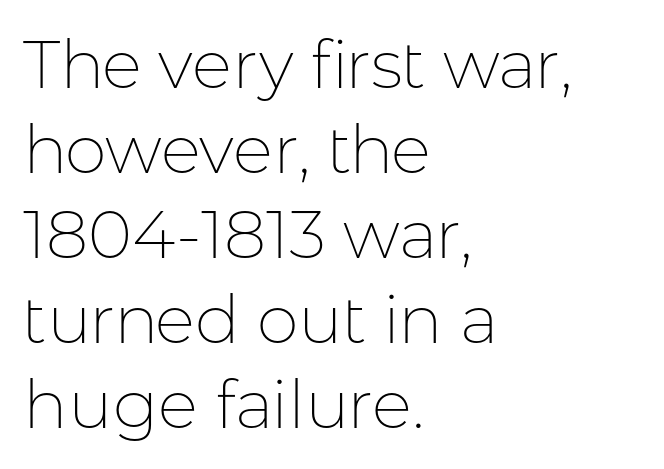
Q: Is the text bold? A: No.
Q: Is the text italic (slanted)? A: No, it is upright.
Q: Is the typeface a serif or a sans-serif typeface? A: Sans-serif.
Q: Is the text underlined? A: No.
Q: How is the paragraph aligned? A: Left-aligned.
Q: Is the spacing between letters normal or unusually wide? A: Normal.
Q: Is the spacing between lines tight, normal or loose? A: Normal.
Q: Width (condensed, normal, or wide)? A: Normal.
Q: Stroke contrast? A: Low.
Q: x-height? A: Medium.
Q: Monospaced? A: No.
